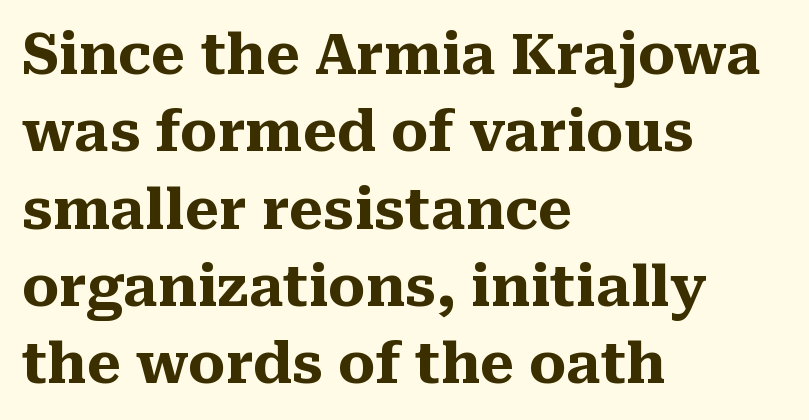
Nobody drew a line under any word here. Does extra space separate the letters? No, they use regular spacing. The letters carry serifs — small finishing strokes at the ends of their stems. Varying glyph widths throughout — classic text-font behaviour.
